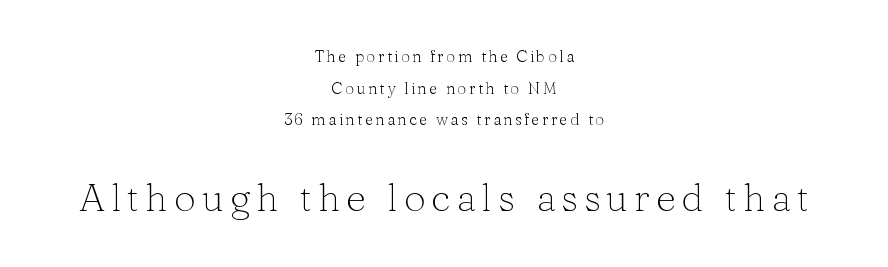
{"serif": "yes", "italic": "no", "bold": "no", "weight": "light", "width": "normal", "stroke_contrast": "low", "x_height": "medium", "monospaced": "no", "underline": "no", "align": "center", "line_spacing": "loose", "line_spacing_ratio": 1.97, "larger_block": "second", "size_ratio": 2.44, "glyph_px": 39}
